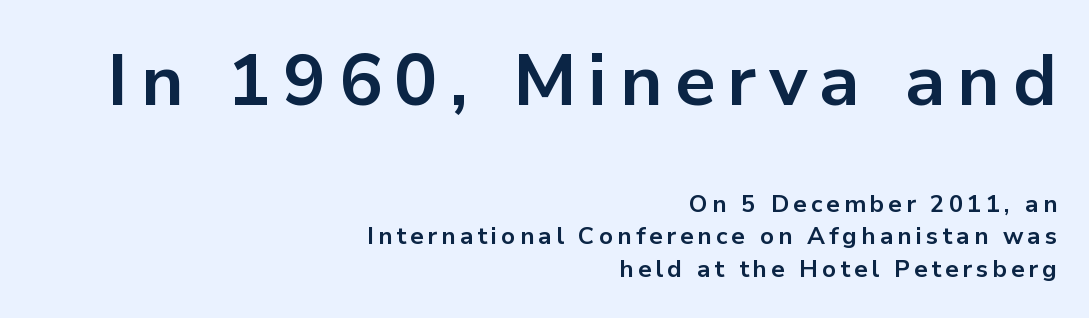
{"serif": "no", "italic": "no", "bold": "yes", "weight": "bold", "width": "normal", "stroke_contrast": "low", "x_height": "medium", "monospaced": "no", "underline": "no", "align": "right", "line_spacing": "normal", "line_spacing_ratio": 1.35, "larger_block": "first", "size_ratio": 3.0, "glyph_px": 72}
